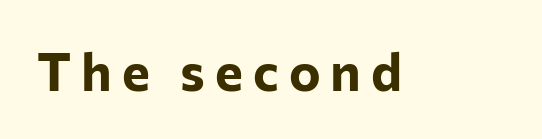
The image shows 53 px bold sans-serif type, upright; set not underlined; low stroke contrast and a medium x-height.
